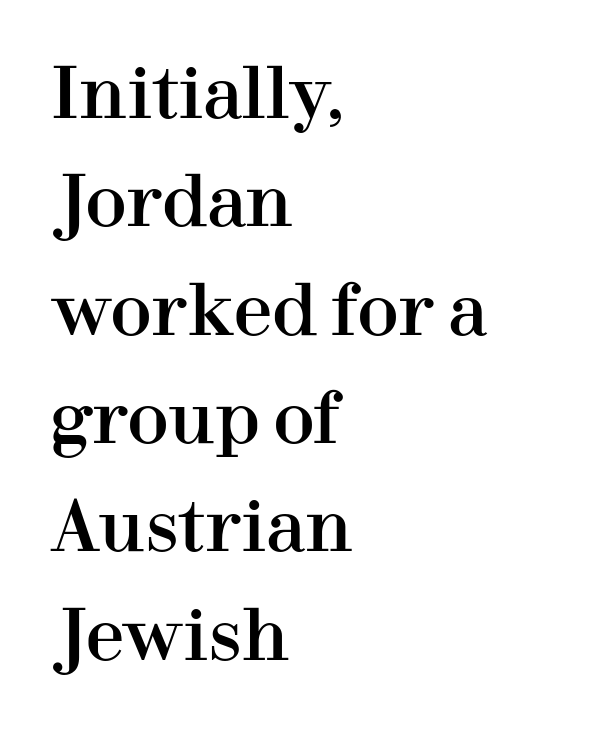
Q: Is the text italic (slanted)? A: No, it is upright.
Q: Is the typeface a serif or a sans-serif typeface? A: Serif.
Q: Is the text underlined? A: No.
Q: How is the paragraph aligned? A: Left-aligned.
Q: Is the spacing between letters normal or unusually wide? A: Normal.
Q: Is the spacing between lines tight, normal or loose? A: Normal.
Q: Width (condensed, normal, or wide)? A: Normal.
Q: Stroke contrast? A: High.
Q: x-height? A: Medium.
Q: Monospaced? A: No.
